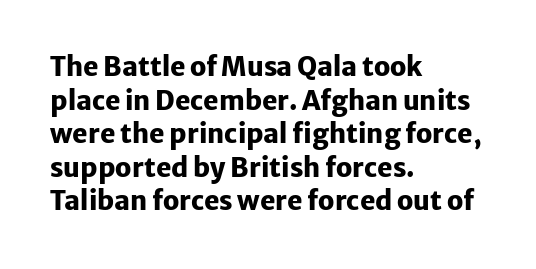
The image shows 26 px bold type, upright; set left-aligned, normal line spacing (1.29x), normal letter spacing, not underlined.
